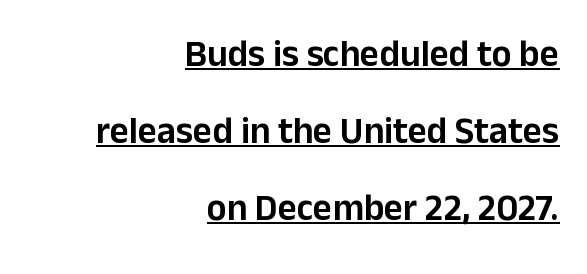
The image shows 37 px sans-serif type, upright; set right-aligned, loose line spacing (2.08x), normal letter spacing, underlined; low stroke contrast and a medium x-height.
